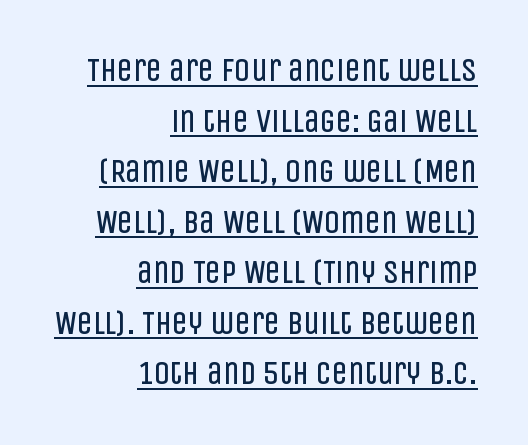
Stroke thickness stays within the range of a standard reading face or lighter. Here the glyphs are tracked normally, forming tight word shapes. The letters stand upright; this is a roman face. The glyphs are accompanied by a horizontal stroke just below them. Do the characters align in a grid? No, the font is proportional.
